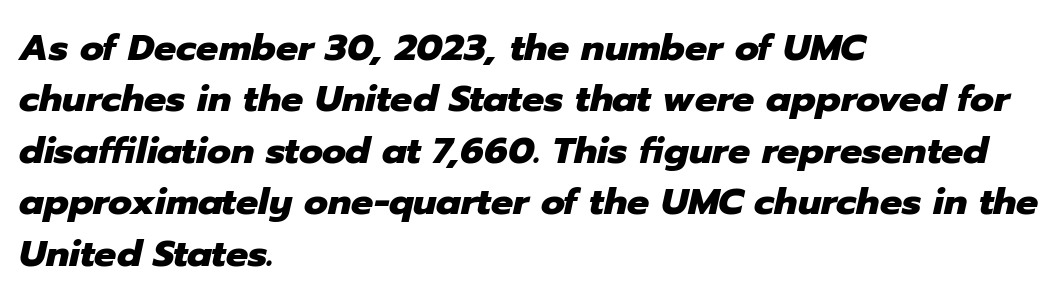
Q: Is the text bold? A: Yes.
Q: Is the text italic (slanted)? A: Yes, it leans right by about 12 degrees.
Q: Is the text underlined? A: No.
Q: How is the paragraph aligned? A: Left-aligned.
Q: Is the spacing between letters normal or unusually wide? A: Normal.
Q: Is the spacing between lines tight, normal or loose? A: Normal.
Q: Width (condensed, normal, or wide)? A: Normal.
Q: Stroke contrast? A: Low.
Q: x-height? A: Medium.
Q: Monospaced? A: No.
